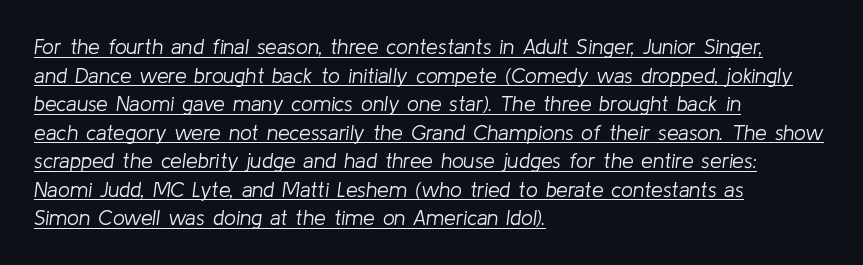
The image shows 21 px text type, italic (leaning right); set left-aligned, normal line spacing (1.36x), normal letter spacing, underlined.
